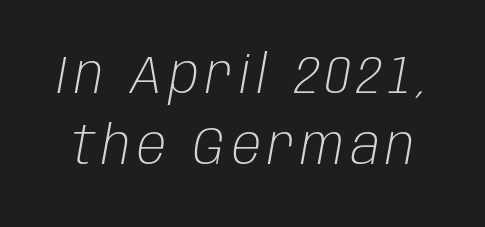
A quiet, ordinary-to-light weight characterises the typeface. Clear beneath every line of the passage. The typography opts for an oblique posture over an upright one. Leading: standard.
